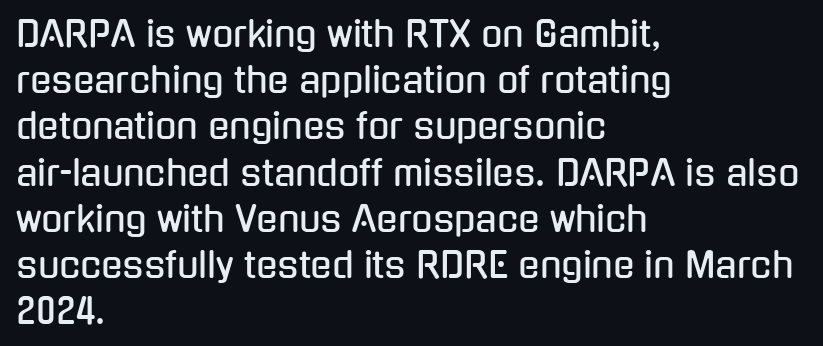
Q: Is the text italic (slanted)? A: No, it is upright.
Q: Is the typeface a serif or a sans-serif typeface? A: Sans-serif.
Q: Is the text underlined? A: No.
Q: How is the paragraph aligned? A: Left-aligned.
Q: Is the spacing between letters normal or unusually wide? A: Normal.
Q: Is the spacing between lines tight, normal or loose? A: Normal.
Q: Width (condensed, normal, or wide)? A: Condensed.
Q: Stroke contrast? A: Low.
Q: x-height? A: Medium.
Q: Monospaced? A: No.
